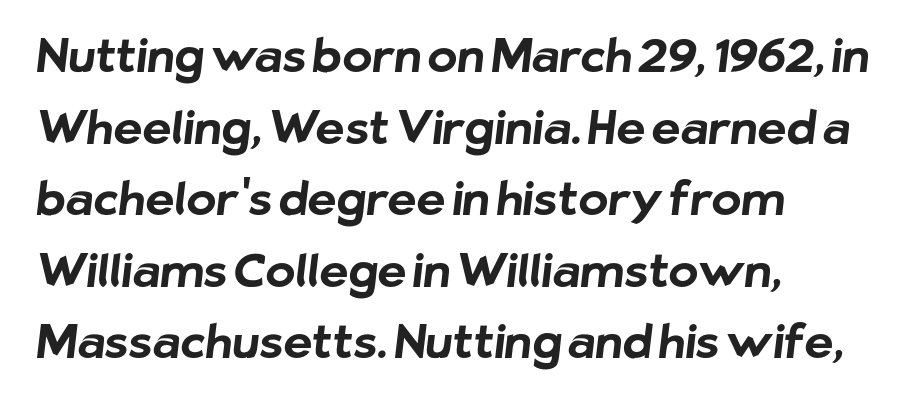
The image shows 45 px bold sans-serif type; set left-aligned, normal line spacing (1.59x), normal letter spacing, not underlined; low stroke contrast and a medium x-height.
